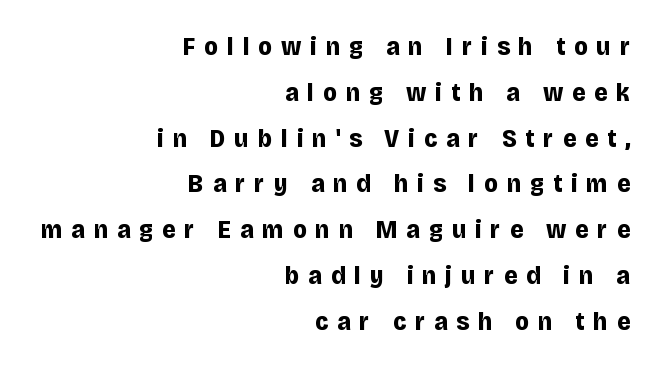
The image shows 26 px bold type, upright; set right-aligned, line spacing 1.76x, unusually wide letter spacing (+0.34 em), not underlined.
